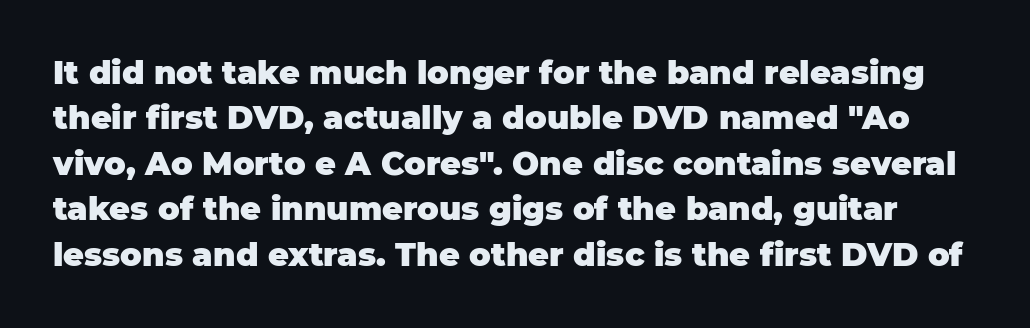
{"serif": "no", "italic": "no", "bold": "yes", "weight": "heavy", "width": "normal", "stroke_contrast": "low", "x_height": "large", "monospaced": "no", "underline": "no", "line_spacing": "normal", "line_spacing_ratio": 1.42, "letter_spacing": "normal", "letter_spacing_em": 0.0, "glyph_px": 32}
